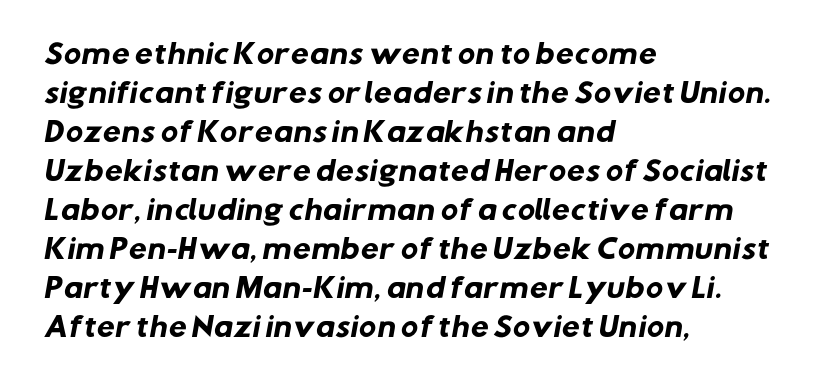
The foot of each line stays bare and open. Standard letterfit; no display-style spreading of the glyphs. Quick note: interline space is typical. If you drew a ruler down the left edge, every line would touch it.
